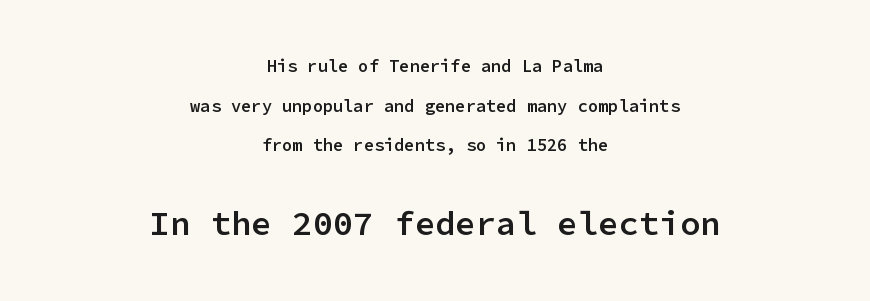
Q: Is the text bold? A: Semi-bold.
Q: Is the text italic (slanted)? A: No, it is upright.
Q: Is the typeface a serif or a sans-serif typeface? A: Sans-serif.
Q: Is the text underlined? A: No.
Q: How is the paragraph aligned? A: Centered.
Q: Is the spacing between letters normal or unusually wide? A: Normal.
Q: Is the spacing between lines tight, normal or loose? A: Loose.
Q: Which block of text is set in a larger size, the first (top) or the second (bottom)? A: The second (bottom) one.
Q: Width (condensed, normal, or wide)? A: Normal.
Q: Stroke contrast? A: Low.
Q: x-height? A: Medium.
Q: Monospaced? A: Yes.
